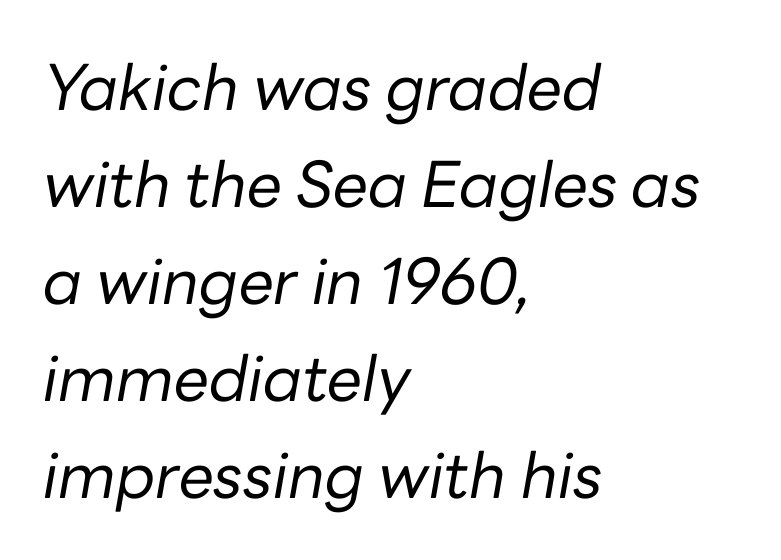
The image shows 63 px regular-weight type, italic (leaning right); set left-aligned, normal line spacing (1.54x), normal letter spacing, not underlined; low stroke contrast and a medium x-height.
